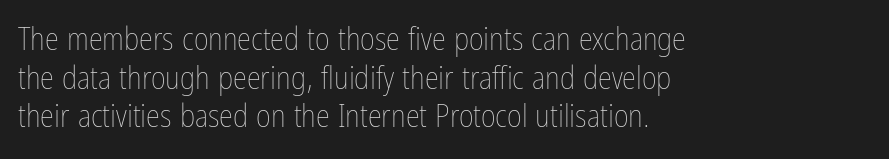
Quick note: underline off. Notice how the passage keeps a crisp vertical edge on the left only. Designer's note — italics off, roman on. The strokes carry an ordinary text weight at most. These lines are rendered in a variable-pitch font.
